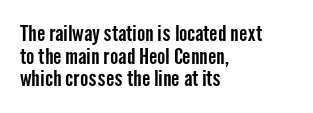
{"italic": "no", "underline": "no", "align": "left", "line_spacing": "tight", "line_spacing_ratio": 1.03, "letter_spacing": "normal", "letter_spacing_em": 0.0, "glyph_px": 22}
